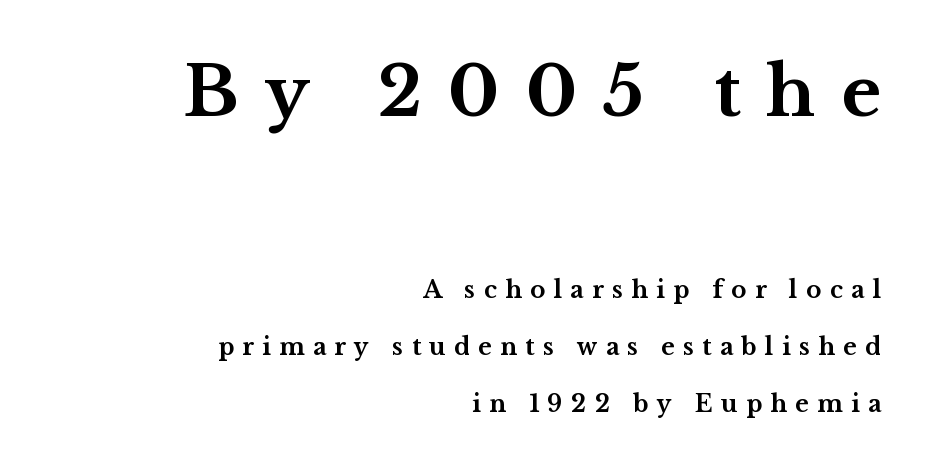
These lines are rendered in a variable-pitch font. A typesetter would label this face a serif. What stands out about the letter spacing? Its width — letters are far apart. Unmarked baselines from the first word to the last.
